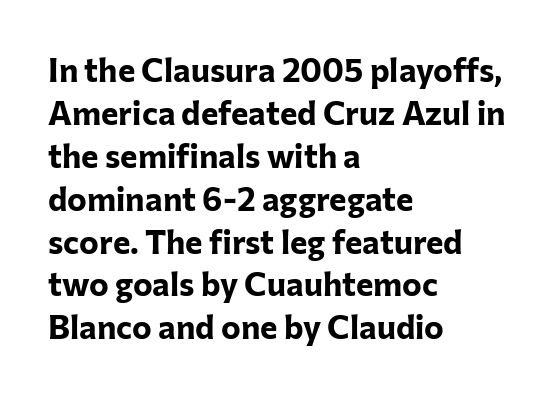
The image shows 33 px bold sans-serif type, upright; set left-aligned, normal line spacing (1.3x), normal letter spacing, not underlined; low stroke contrast and a medium x-height.
